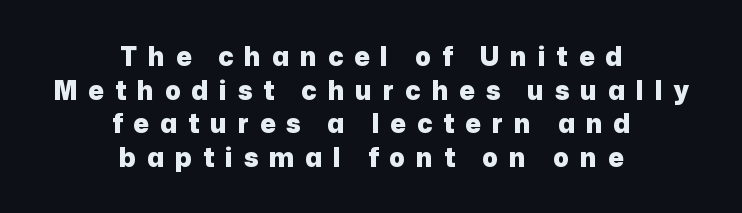
The lines are quadded center. Notice how descenders clear the ascenders below comfortably — that's standard leading. The face used here has the dense, thick strokes of a bold. Glance below the letters and you will spot only blank space. You could only call the tracking loose — the letters float apart. A typesetter would mark this as roman, not italic.
